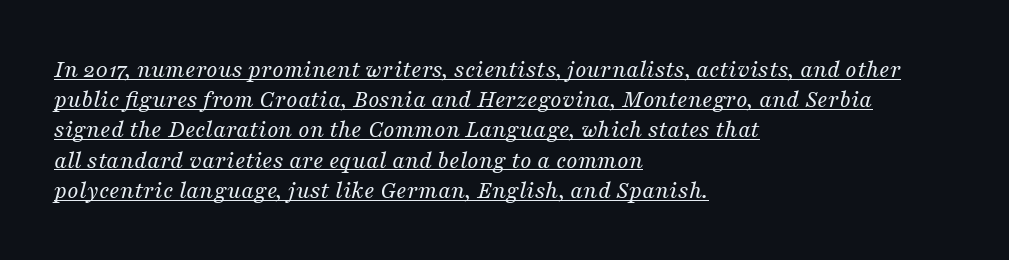
{"italic": "yes", "lean": "right", "slant_degrees": 16, "bold": "no", "underline": "yes", "align": "left", "line_spacing_ratio": 1.21, "letter_spacing": "normal", "letter_spacing_em": 0.0, "glyph_px": 25}
